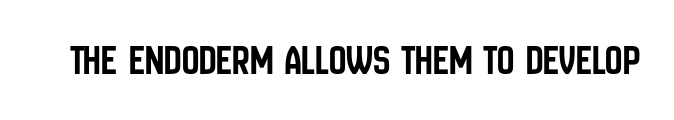
Q: Is the text italic (slanted)? A: No, it is upright.
Q: Is the typeface a serif or a sans-serif typeface? A: Sans-serif.
Q: Is the text underlined? A: No.
Q: Is the spacing between letters normal or unusually wide? A: Normal.
Q: Width (condensed, normal, or wide)? A: Condensed.
Q: Stroke contrast? A: Low.
Q: x-height? A: Large.
Q: Monospaced? A: No.
